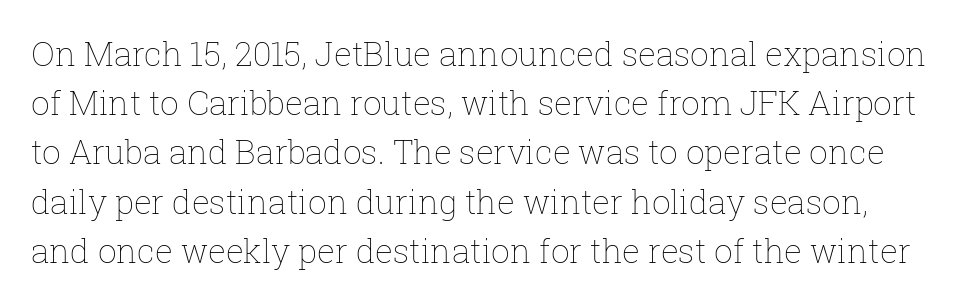
The image shows 33 px thin type, upright; set normal line spacing (1.49x), normal letter spacing, not underlined; low stroke contrast and a medium x-height.
